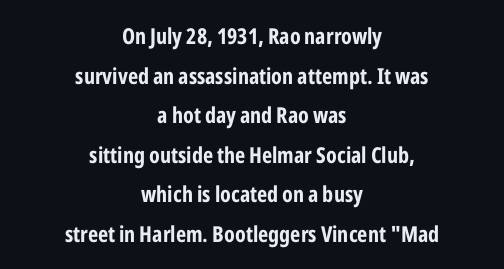
Characters follow at the spacing the type designer built in. Heft: maximum for text — a bold. Which margin do the lines hug? Neither — every line sits in the middle. Glance below the letters and you will spot only blank space. This is roman type, the default non-slanted kind.
